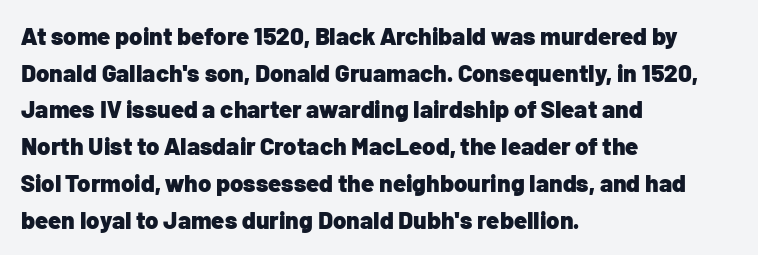
Q: Is the text bold? A: Yes.
Q: Is the text italic (slanted)? A: No, it is upright.
Q: Is the text underlined? A: No.
Q: How is the paragraph aligned? A: Left-aligned.
Q: Is the spacing between letters normal or unusually wide? A: Normal.
Q: Is the spacing between lines tight, normal or loose? A: Normal.
